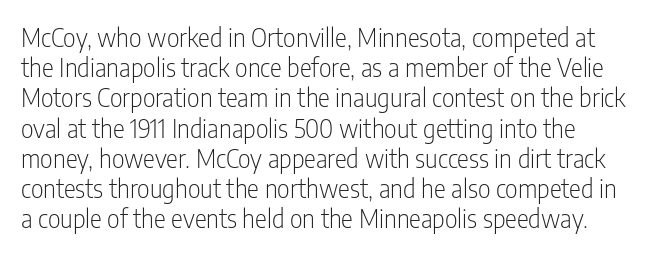
Q: Is the text bold? A: No.
Q: Is the text italic (slanted)? A: No, it is upright.
Q: Is the text underlined? A: No.
Q: Is the spacing between letters normal or unusually wide? A: Normal.
